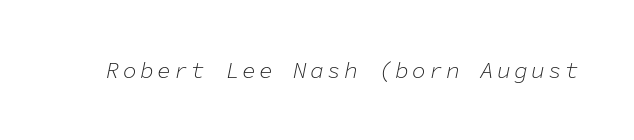
The image shows 23 px text type, italic (leaning right); set not underlined.
